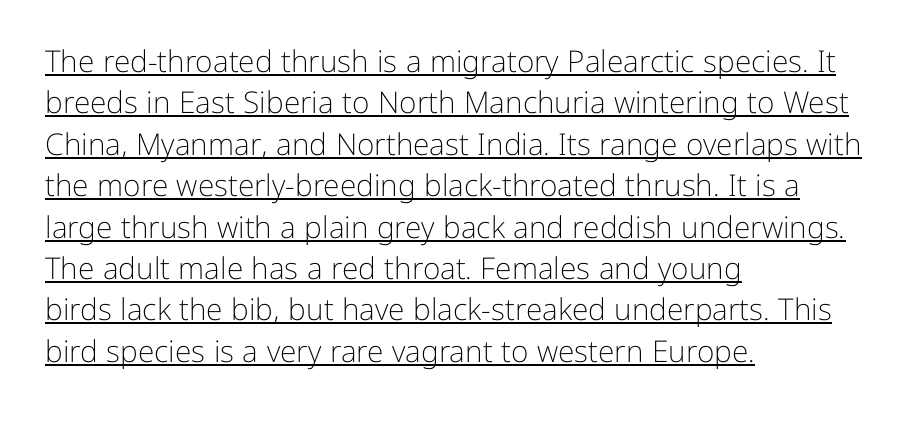
{"serif": "no", "italic": "no", "bold": "no", "weight": "light", "width": "normal", "stroke_contrast": "low", "x_height": "medium", "monospaced": "no", "underline": "yes", "align": "left", "line_spacing": "normal", "line_spacing_ratio": 1.38, "letter_spacing": "normal", "letter_spacing_em": 0.0, "glyph_px": 30}
